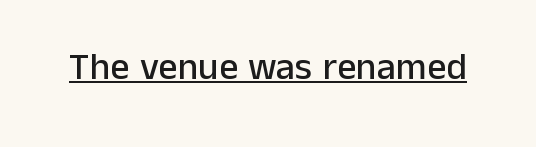
Q: Is the text italic (slanted)? A: No, it is upright.
Q: Is the typeface a serif or a sans-serif typeface? A: Sans-serif.
Q: Is the text underlined? A: Yes.
Q: Is the spacing between letters normal or unusually wide? A: Normal.
Q: Width (condensed, normal, or wide)? A: Normal.
Q: Stroke contrast? A: Low.
Q: x-height? A: Medium.
Q: Monospaced? A: No.
